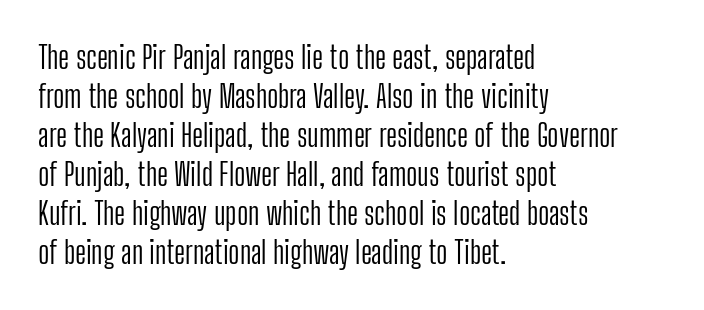
{"serif": "no", "italic": "no", "bold": "no", "weight": "light", "width": "condensed", "stroke_contrast": "low", "x_height": "medium", "monospaced": "no", "underline": "no", "align": "left", "line_spacing": "normal", "line_spacing_ratio": 1.26, "letter_spacing": "normal", "letter_spacing_em": 0.0, "glyph_px": 31}
